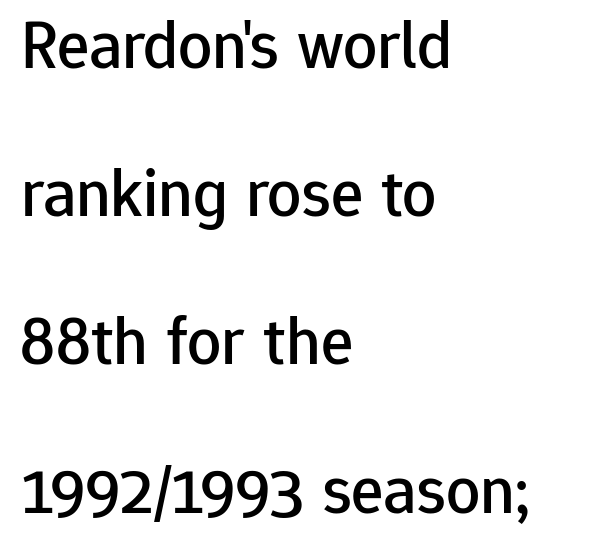
Q: Is the text italic (slanted)? A: No, it is upright.
Q: Is the typeface a serif or a sans-serif typeface? A: Sans-serif.
Q: Is the text underlined? A: No.
Q: How is the paragraph aligned? A: Left-aligned.
Q: Is the spacing between letters normal or unusually wide? A: Normal.
Q: Is the spacing between lines tight, normal or loose? A: Loose.
Q: Width (condensed, normal, or wide)? A: Normal.
Q: Stroke contrast? A: Low.
Q: x-height? A: Medium.
Q: Monospaced? A: No.
